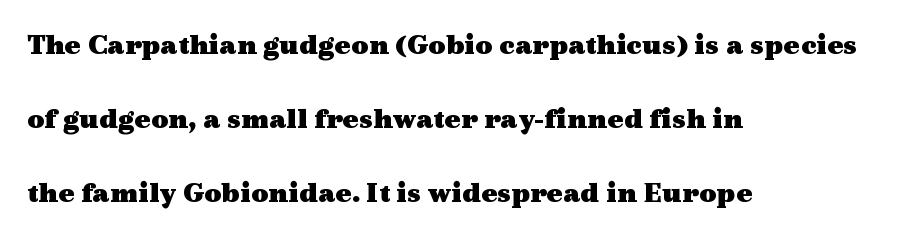
Q: Is the text bold? A: Yes.
Q: Is the text italic (slanted)? A: No, it is upright.
Q: Is the typeface a serif or a sans-serif typeface? A: Serif.
Q: Is the text underlined? A: No.
Q: How is the paragraph aligned? A: Left-aligned.
Q: Is the spacing between letters normal or unusually wide? A: Normal.
Q: Is the spacing between lines tight, normal or loose? A: Loose.
Q: Width (condensed, normal, or wide)? A: Wide.
Q: x-height? A: Medium.
Q: Monospaced? A: No.
